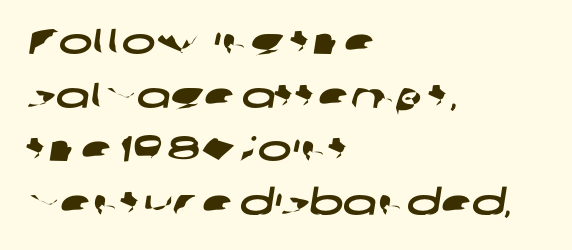
The image shows 36 px wide sans-serif type; set left-aligned, normal line spacing (1.49x), normal letter spacing, not underlined; low stroke contrast and a medium x-height.
